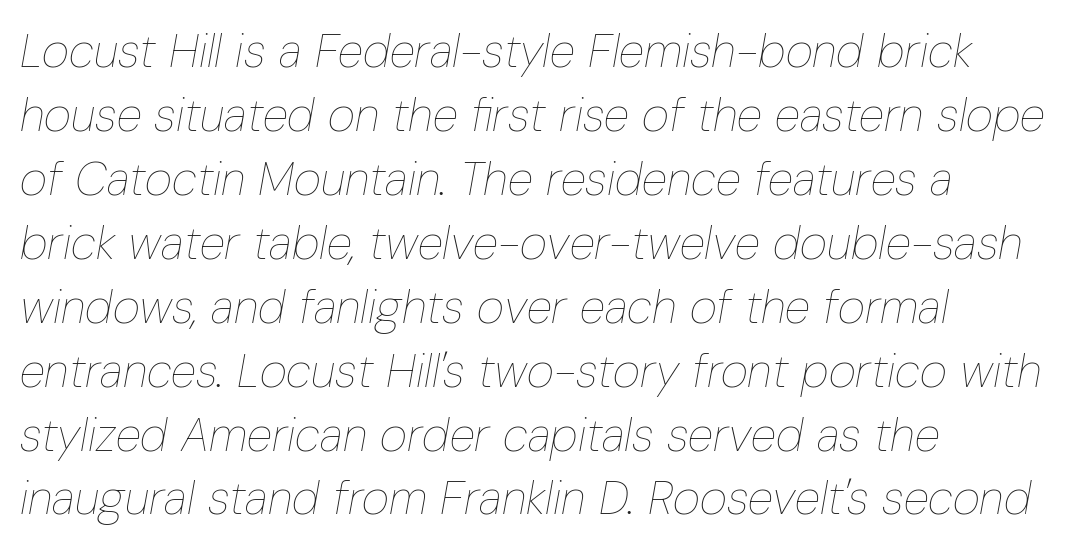
The image shows 47 px thin, condensed type, italic (leaning right); set left-aligned, normal line spacing (1.36x), normal letter spacing, not underlined; low stroke contrast and a medium x-height.
